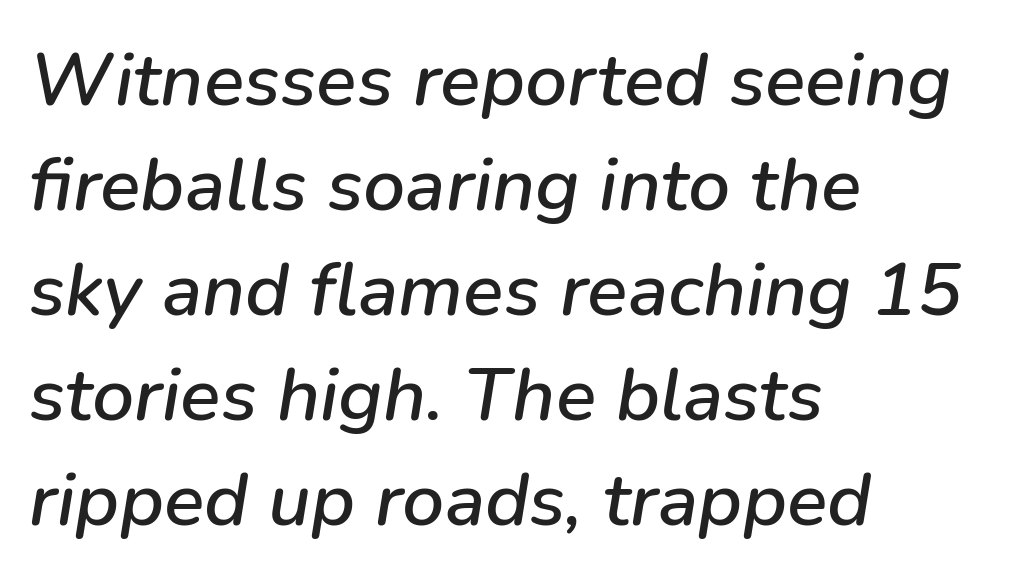
The image shows 75 px text type, italic (leaning right); set left-aligned, normal line spacing (1.4x), normal letter spacing, not underlined; low stroke contrast and a medium x-height.
